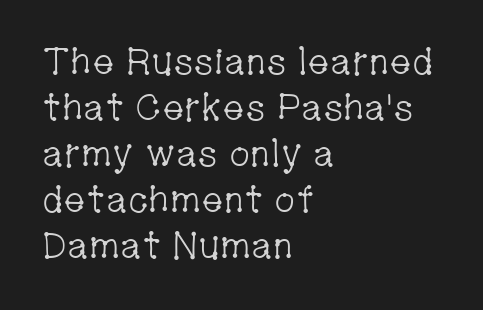
{"serif": "yes", "italic": "no", "bold": "no", "weight": "light", "width": "condensed", "stroke_contrast": "low", "x_height": "medium", "monospaced": "no", "underline": "no", "align": "left", "line_spacing_ratio": 1.24, "letter_spacing": "normal", "letter_spacing_em": 0.0, "glyph_px": 37}
